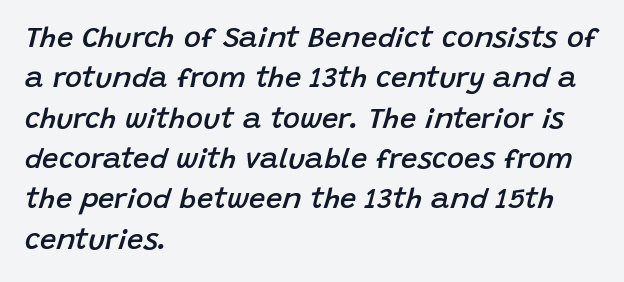
Reading down the column, the eye jumps a familiar distance to each next line. Honestly, the letter spacing is just normal — you wouldn't notice it. Posture: slanted. Horizontal alignment here is leftward, the default for most running prose. Glance below the letters and you will spot only blank space.
